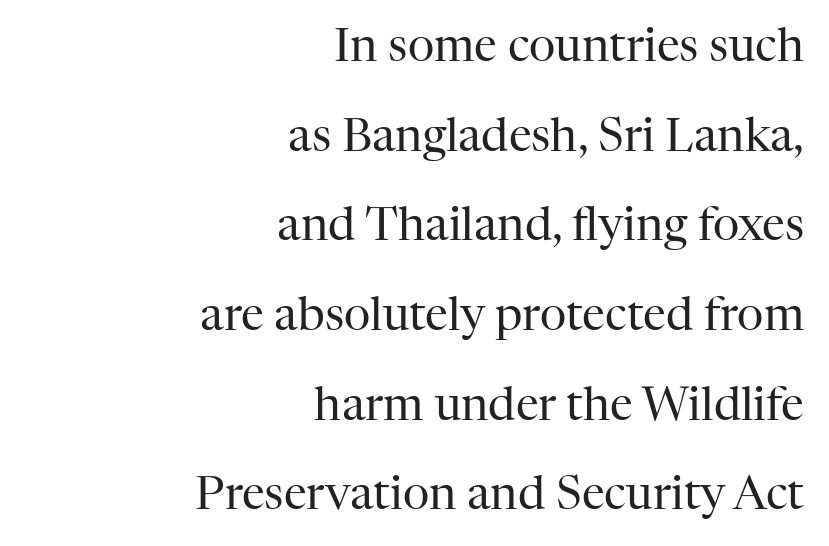
Q: Is the text bold? A: No.
Q: Is the text italic (slanted)? A: No, it is upright.
Q: Is the typeface a serif or a sans-serif typeface? A: Serif.
Q: Is the text underlined? A: No.
Q: How is the paragraph aligned? A: Right-aligned.
Q: Is the spacing between letters normal or unusually wide? A: Normal.
Q: Is the spacing between lines tight, normal or loose? A: Loose.
Q: Width (condensed, normal, or wide)? A: Normal.
Q: Stroke contrast? A: High.
Q: x-height? A: Medium.
Q: Monospaced? A: No.
